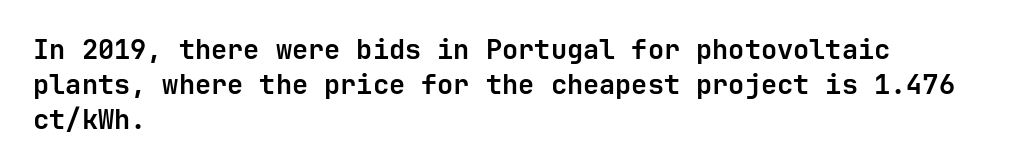
The image shows 27 px bold type, upright; set left-aligned, normal line spacing (1.29x), normal letter spacing, not underlined.
